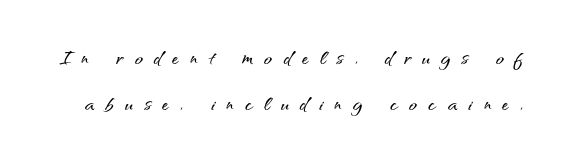
Q: Is the text italic (slanted)? A: Yes.
Q: Is the text underlined? A: No.
Q: Is the spacing between letters normal or unusually wide? A: Unusually wide.
